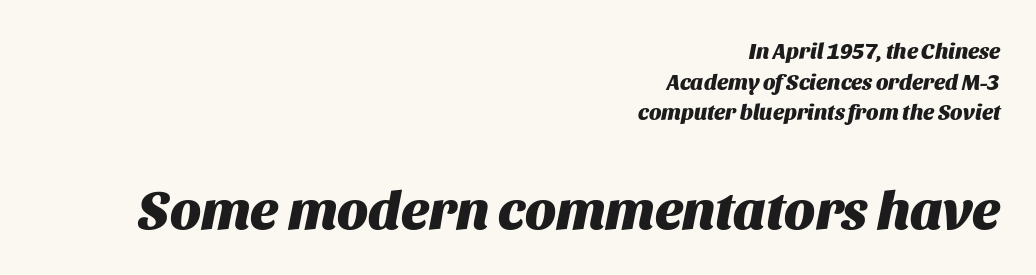
{"italic": "yes", "lean": "right", "slant_degrees": 11, "bold": "yes", "weight": "heavy", "width": "normal", "stroke_contrast": "medium", "x_height": "large", "monospaced": "no", "underline": "no", "align": "right", "line_spacing": "normal", "line_spacing_ratio": 1.39, "letter_spacing": "normal", "letter_spacing_em": 0.0, "larger_block": "second", "size_ratio": 2.5, "glyph_px": 55}
